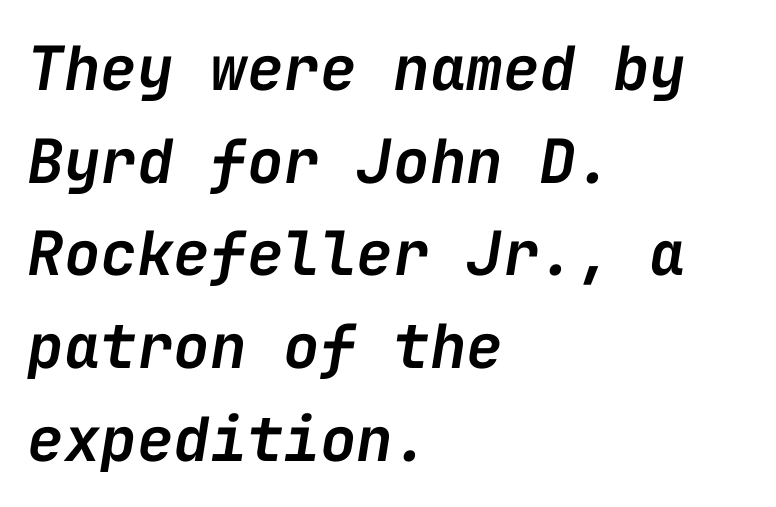
Q: Is the text bold? A: Semi-bold.
Q: Is the text italic (slanted)? A: Yes, it leans right by about 9 degrees.
Q: Is the text underlined? A: No.
Q: How is the paragraph aligned? A: Left-aligned.
Q: Is the spacing between letters normal or unusually wide? A: Normal.
Q: Is the spacing between lines tight, normal or loose? A: Normal.
Q: Width (condensed, normal, or wide)? A: Normal.
Q: Stroke contrast? A: Low.
Q: x-height? A: Medium.
Q: Monospaced? A: Yes.
